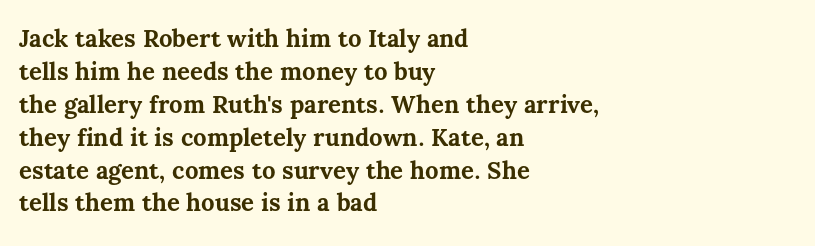
The image shows 24 px bold type, upright; set left-aligned, normal line spacing (1.37x), normal letter spacing, not underlined.
